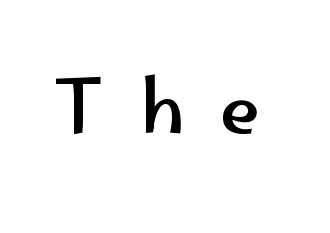
Q: Is the text italic (slanted)? A: No, it is upright.
Q: Is the typeface a serif or a sans-serif typeface? A: Sans-serif.
Q: Is the text underlined? A: No.
Q: Is the spacing between letters normal or unusually wide? A: Unusually wide.
Q: Width (condensed, normal, or wide)? A: Wide.
Q: Stroke contrast? A: Low.
Q: x-height? A: Small.
Q: Monospaced? A: No.
